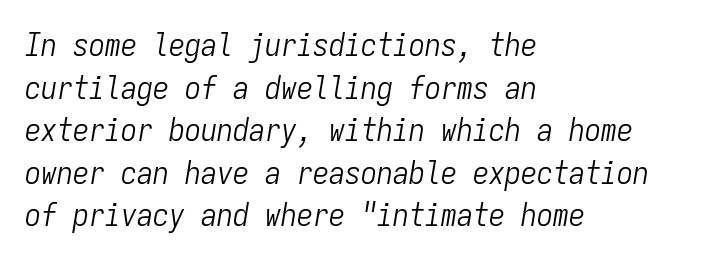
The image shows 32 px light, condensed type, italic (leaning right), monospaced; set left-aligned, normal line spacing (1.33x), normal letter spacing, not underlined; low stroke contrast and a medium x-height.
